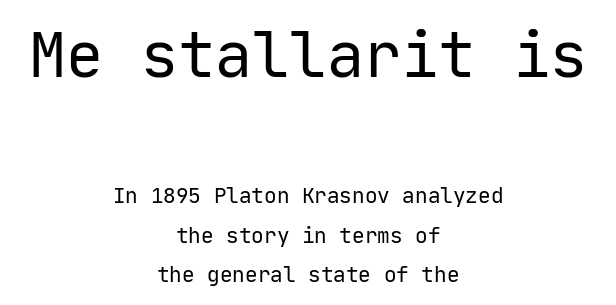
{"serif": "no", "italic": "no", "bold": "no", "weight": "regular", "width": "normal", "stroke_contrast": "low", "x_height": "medium", "monospaced": "yes", "underline": "no", "align": "center", "line_spacing_ratio": 1.88, "letter_spacing": "normal", "letter_spacing_em": 0.0, "larger_block": "first", "size_ratio": 2.95, "glyph_px": 62}
